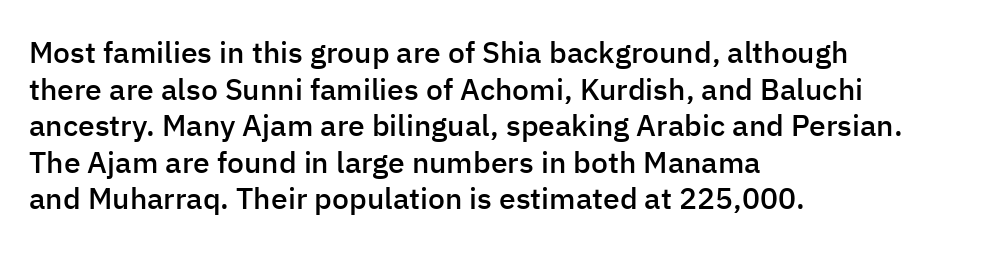
The image shows 30 px semibold sans-serif type, upright; set left-aligned, line spacing 1.22x, normal letter spacing, not underlined; low stroke contrast and a medium x-height.
